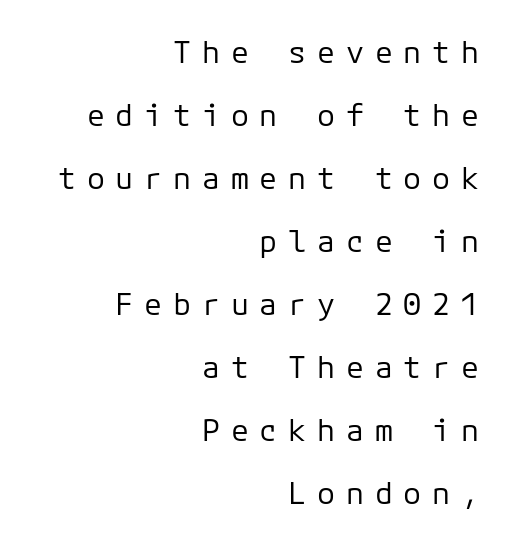
The image shows 30 px regular-weight sans-serif type, upright; set right-aligned, loose line spacing (2.1x), unusually wide letter spacing (+0.36 em), not underlined; low stroke contrast and a medium x-height.
